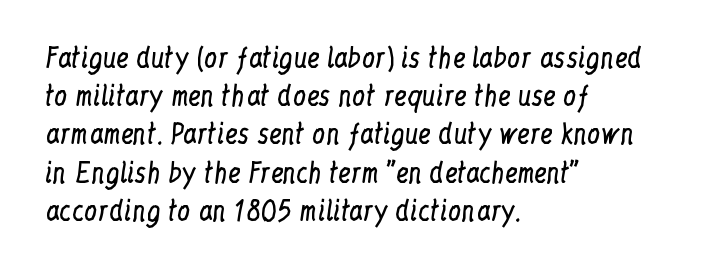
Q: Is the text bold? A: No.
Q: Is the text italic (slanted)? A: Yes.
Q: Is the text underlined? A: No.
Q: How is the paragraph aligned? A: Left-aligned.
Q: Is the spacing between letters normal or unusually wide? A: Normal.
Q: Is the spacing between lines tight, normal or loose? A: Normal.
